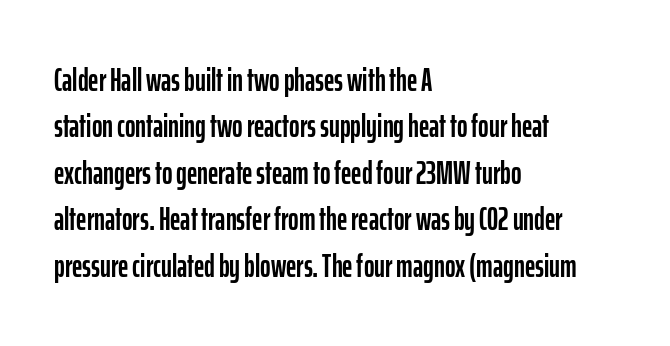
{"serif": "no", "italic": "no", "width": "condensed", "stroke_contrast": "low", "x_height": "medium", "monospaced": "no", "underline": "no", "align": "left", "line_spacing": "normal", "line_spacing_ratio": 1.45, "letter_spacing": "normal", "letter_spacing_em": 0.0, "glyph_px": 32}
